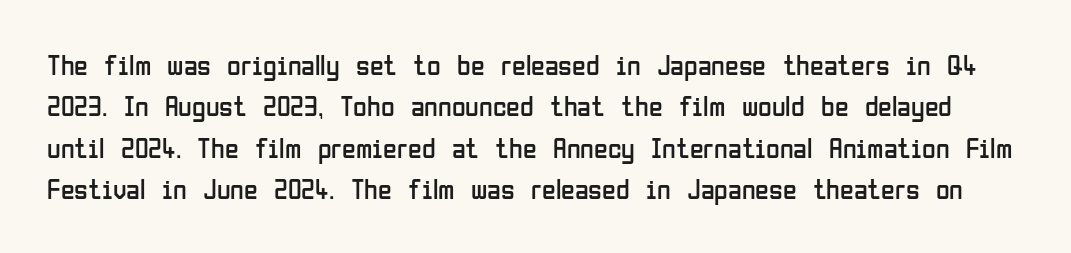
Q: Is the text bold? A: No.
Q: Is the text italic (slanted)? A: No, it is upright.
Q: Is the typeface a serif or a sans-serif typeface? A: Sans-serif.
Q: Is the text underlined? A: No.
Q: Is the spacing between letters normal or unusually wide? A: Normal.
Q: Is the spacing between lines tight, normal or loose? A: Normal.
Q: Width (condensed, normal, or wide)? A: Condensed.
Q: Stroke contrast? A: Low.
Q: x-height? A: Medium.
Q: Monospaced? A: No.
